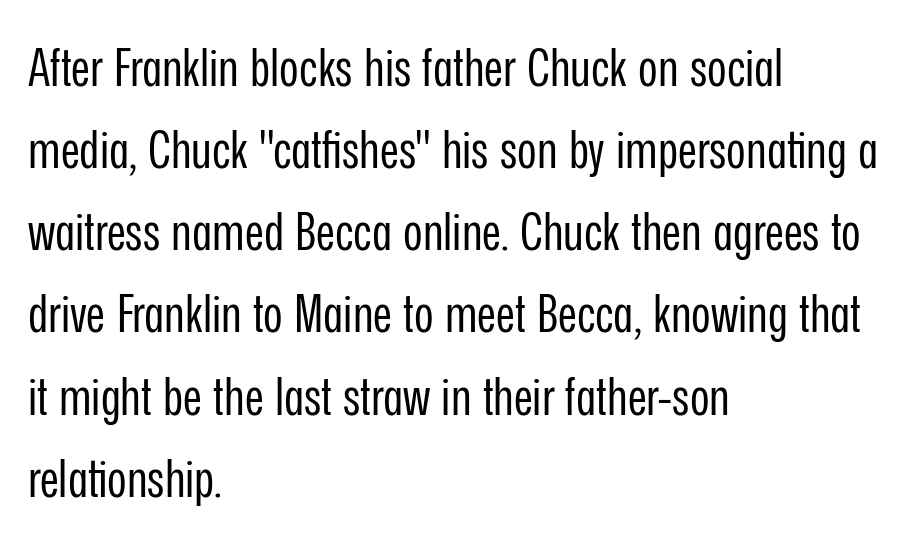
Q: Is the text bold? A: No.
Q: Is the text italic (slanted)? A: No, it is upright.
Q: Is the typeface a serif or a sans-serif typeface? A: Sans-serif.
Q: Is the text underlined? A: No.
Q: How is the paragraph aligned? A: Left-aligned.
Q: Is the spacing between letters normal or unusually wide? A: Normal.
Q: Is the spacing between lines tight, normal or loose? A: Normal.
Q: Width (condensed, normal, or wide)? A: Condensed.
Q: Stroke contrast? A: Low.
Q: x-height? A: Medium.
Q: Monospaced? A: No.
